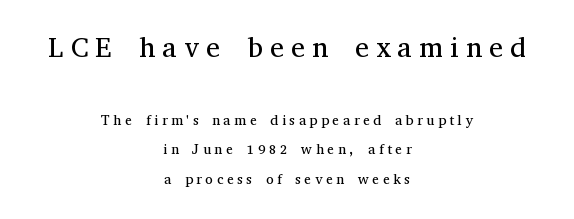
Stems here are at most as thick as an everyday book face. The text was rendered using a seriffed face with decorative stroke endings. Upright lettering throughout. The letters are spread apart with noticeably loose tracking.
